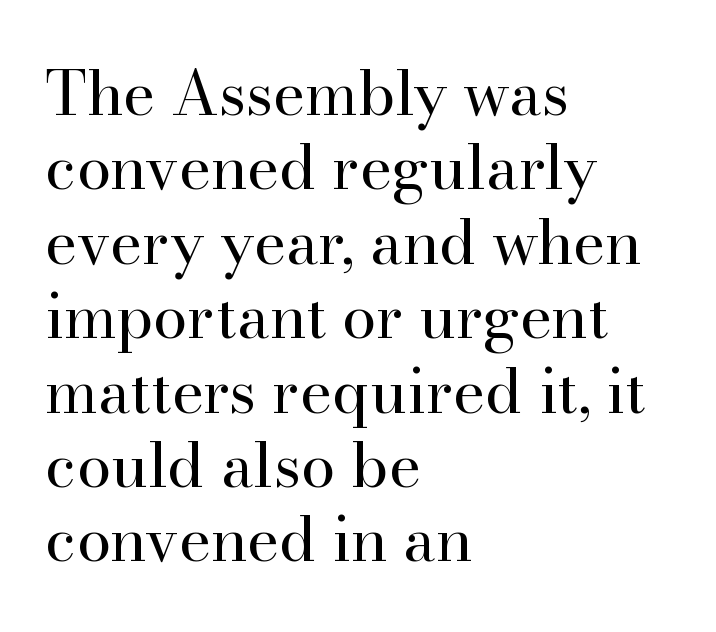
Q: Is the text bold? A: No.
Q: Is the text italic (slanted)? A: No, it is upright.
Q: Is the typeface a serif or a sans-serif typeface? A: Serif.
Q: Is the text underlined? A: No.
Q: How is the paragraph aligned? A: Left-aligned.
Q: Is the spacing between letters normal or unusually wide? A: Normal.
Q: Width (condensed, normal, or wide)? A: Normal.
Q: Stroke contrast? A: High.
Q: x-height? A: Small.
Q: Monospaced? A: No.
